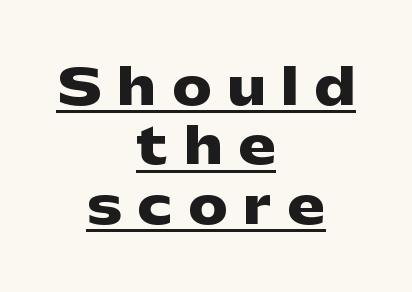
{"serif": "no", "italic": "no", "bold": "yes", "weight": "heavy", "width": "wide", "stroke_contrast": "low", "x_height": "medium", "monospaced": "no", "underline": "yes", "align": "center", "line_spacing_ratio": 1.21, "letter_spacing": "wide", "letter_spacing_em": 0.34, "glyph_px": 49}
